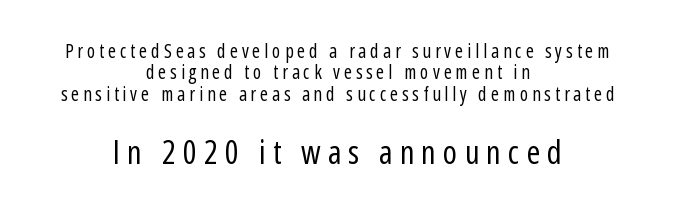
Quick note: not italic, upright. The rendering positions every line midway between the sides. The weight would be labelled regular, book, light, or lighter still. Quick note: interline space is minimal.
